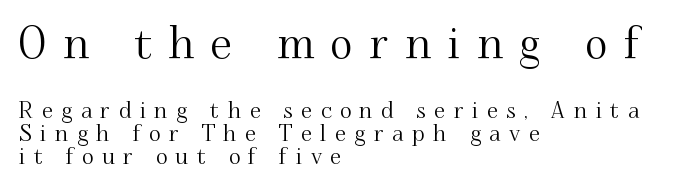
Q: Is the text italic (slanted)? A: No, it is upright.
Q: Is the typeface a serif or a sans-serif typeface? A: Serif.
Q: Is the text underlined? A: No.
Q: How is the paragraph aligned? A: Left-aligned.
Q: Is the spacing between letters normal or unusually wide? A: Unusually wide.
Q: Is the spacing between lines tight, normal or loose? A: Tight.
Q: Which block of text is set in a larger size, the first (top) or the second (bottom)? A: The first (top) one.
Q: Width (condensed, normal, or wide)? A: Normal.
Q: Stroke contrast? A: Medium.
Q: x-height? A: Small.
Q: Monospaced? A: No.
